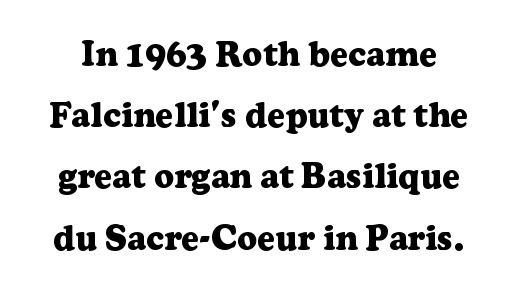
{"serif": "yes", "italic": "no", "bold": "yes", "weight": "heavy", "width": "normal", "stroke_contrast": "low", "x_height": "medium", "monospaced": "no", "underline": "no", "align": "center", "line_spacing_ratio": 1.75, "letter_spacing": "normal", "letter_spacing_em": 0.0, "glyph_px": 35}
